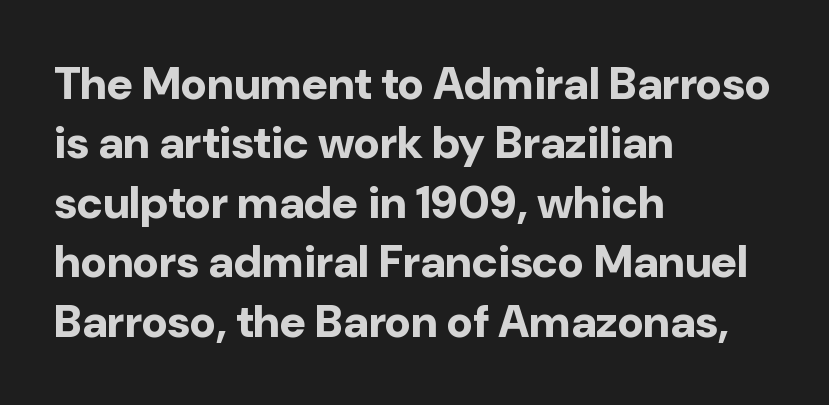
The image shows 45 px bold sans-serif type, upright; set left-aligned, normal line spacing (1.32x), normal letter spacing, not underlined; low stroke contrast and a medium x-height.
